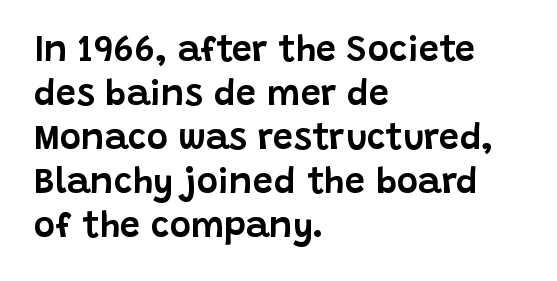
{"serif": "no", "italic": "no", "width": "normal", "stroke_contrast": "low", "x_height": "large", "monospaced": "no", "underline": "no", "align": "left", "line_spacing_ratio": 1.22, "letter_spacing": "normal", "letter_spacing_em": 0.0, "glyph_px": 36}
